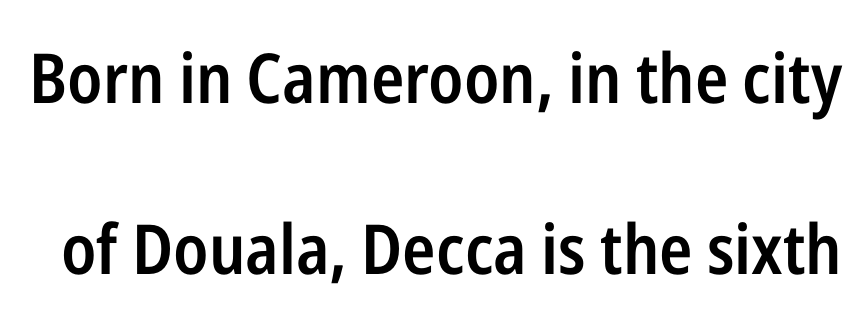
The image shows 69 px semibold, condensed sans-serif type, upright; set loose line spacing (2.48x), normal letter spacing, not underlined; low stroke contrast and a medium x-height.
